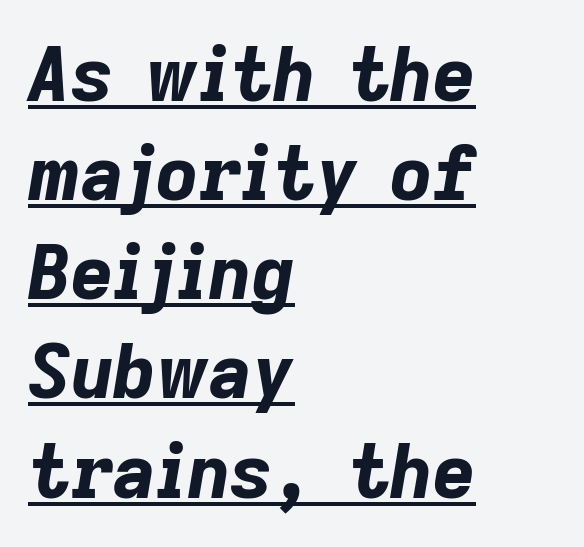
Q: Is the text bold? A: Yes.
Q: Is the text italic (slanted)? A: Yes, it leans right by about 9 degrees.
Q: Is the text underlined? A: Yes.
Q: How is the paragraph aligned? A: Left-aligned.
Q: Is the spacing between letters normal or unusually wide? A: Normal.
Q: Is the spacing between lines tight, normal or loose? A: Normal.
Q: Width (condensed, normal, or wide)? A: Normal.
Q: Stroke contrast? A: Low.
Q: x-height? A: Medium.
Q: Monospaced? A: No.
